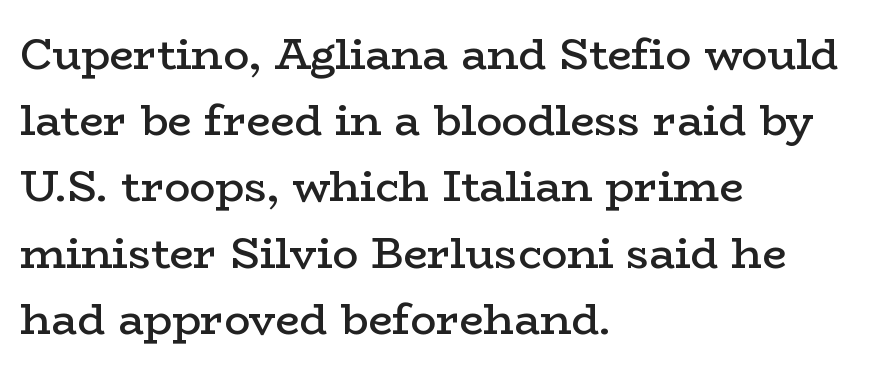
Q: Is the text bold? A: Semi-bold.
Q: Is the text italic (slanted)? A: No, it is upright.
Q: Is the typeface a serif or a sans-serif typeface? A: Serif.
Q: Is the text underlined? A: No.
Q: How is the paragraph aligned? A: Left-aligned.
Q: Is the spacing between letters normal or unusually wide? A: Normal.
Q: Is the spacing between lines tight, normal or loose? A: Normal.
Q: Width (condensed, normal, or wide)? A: Wide.
Q: Stroke contrast? A: Low.
Q: x-height? A: Medium.
Q: Monospaced? A: No.
